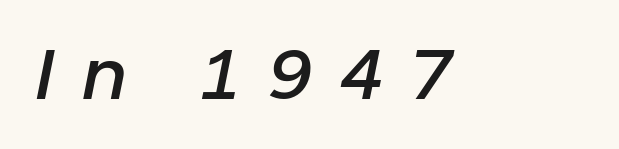
Observe the lean: these are italic letterforms. The tracking jumps out immediately: characters are airy and widely separated. These lines are rendered in a variable-pitch font. Letters rest on an invisible, unmarked baseline.
